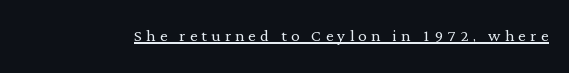
Each word looks stretched out because of the extra space between its letters. A rule runs beneath these lines of type. Is this a heavy cut? Hardly; it is regular or lighter. The specimen reads as upright at a glance.
